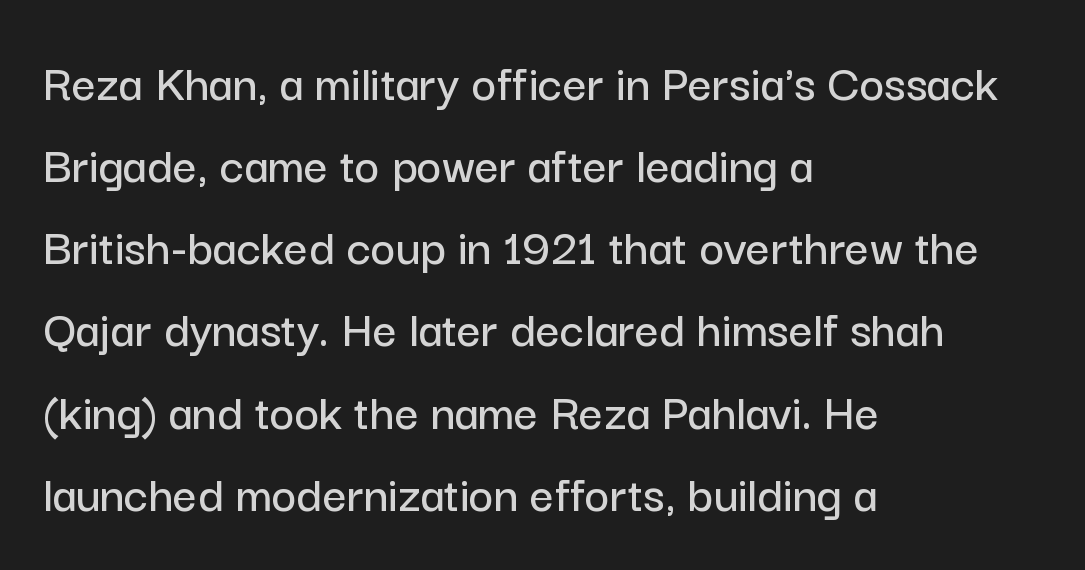
Q: Is the text italic (slanted)? A: No, it is upright.
Q: Is the typeface a serif or a sans-serif typeface? A: Sans-serif.
Q: Is the text underlined? A: No.
Q: How is the paragraph aligned? A: Left-aligned.
Q: Is the spacing between letters normal or unusually wide? A: Normal.
Q: Is the spacing between lines tight, normal or loose? A: Normal.
Q: Width (condensed, normal, or wide)? A: Normal.
Q: Stroke contrast? A: Low.
Q: x-height? A: Medium.
Q: Monospaced? A: No.
